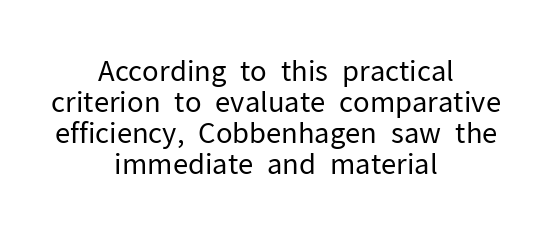
The image shows 28 px regular-weight sans-serif type, upright; set centered, tight line spacing (1.11x), normal letter spacing, not underlined; low stroke contrast and a medium x-height.
